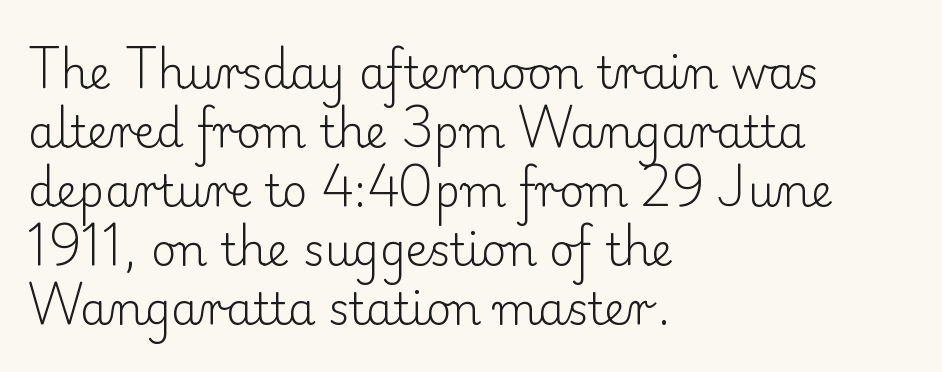
Is this a fixed-width face? No — the glyphs have proportional, varying widths. Look at the tracking — it's just the regular setting, nothing added. Stems here are at most as thick as an everyday book face. Reading down the block, your eye returns to a fixed left position each line.
